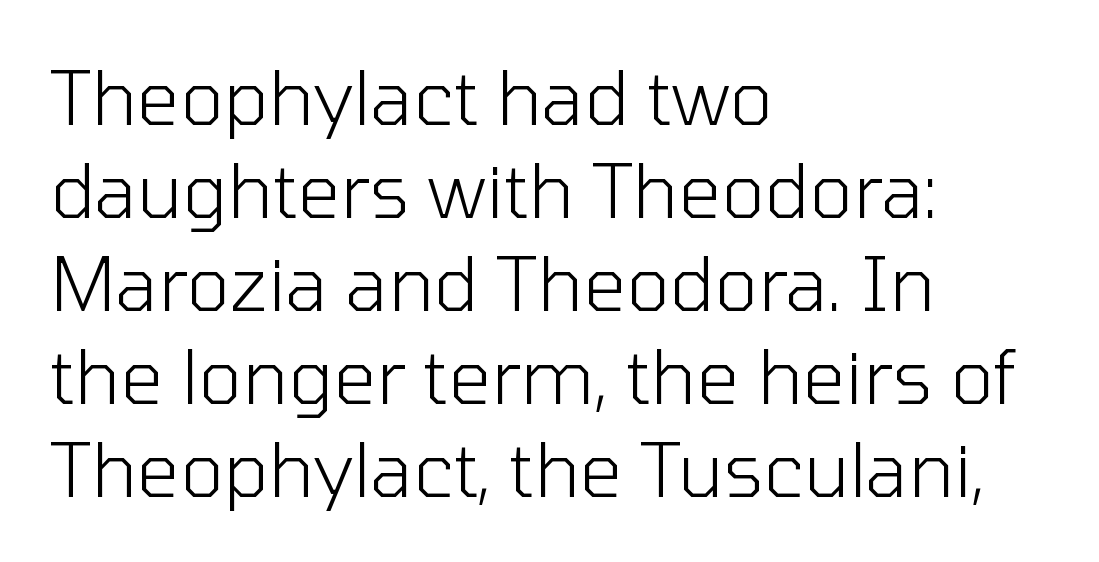
{"serif": "no", "italic": "no", "bold": "no", "weight": "light", "width": "normal", "stroke_contrast": "low", "x_height": "medium", "monospaced": "no", "underline": "no", "align": "left", "line_spacing_ratio": 1.24, "letter_spacing": "normal", "letter_spacing_em": 0.0, "glyph_px": 75}
